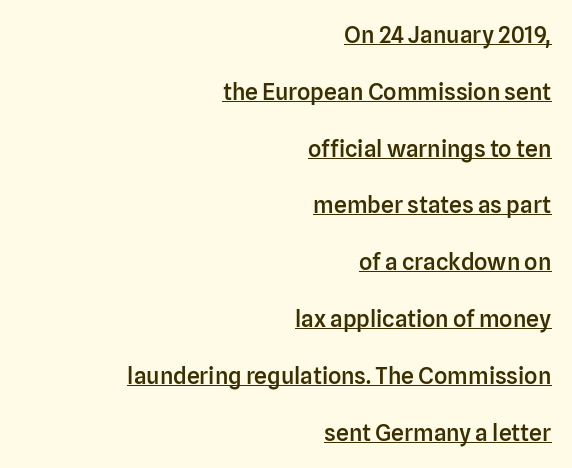
Upright lettering throughout. The specimen includes a rule beneath the text block's lines. Does extra space separate the letters? No, they use regular spacing. Horizontal alignment here is rightward, an uncommon choice for prose.
